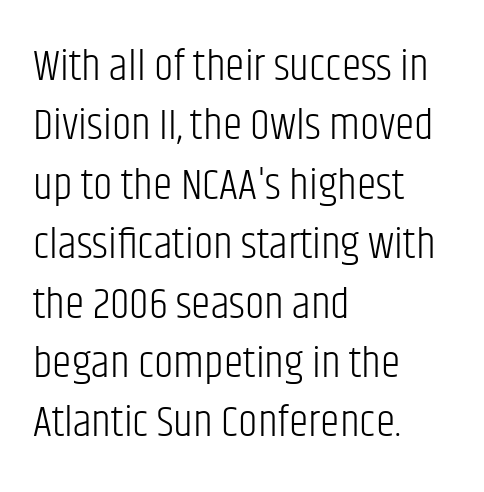
Designer's note — italics off, roman on. Do the characters align in a grid? No, the font is proportional. A classic flush-left, rag-right setting is used for this passage. Nothing heavy about these letters — not bold at all. The baseline area is clear. Does the type have serifs? No, each stem ends abruptly.
